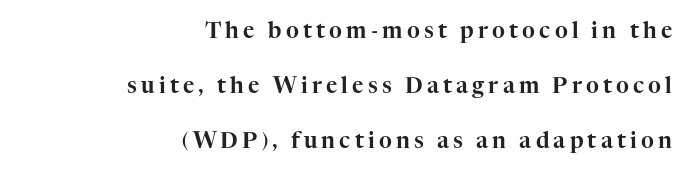
The image shows 22 px text type, upright; set right-aligned, loose line spacing (2.49x), not underlined.
